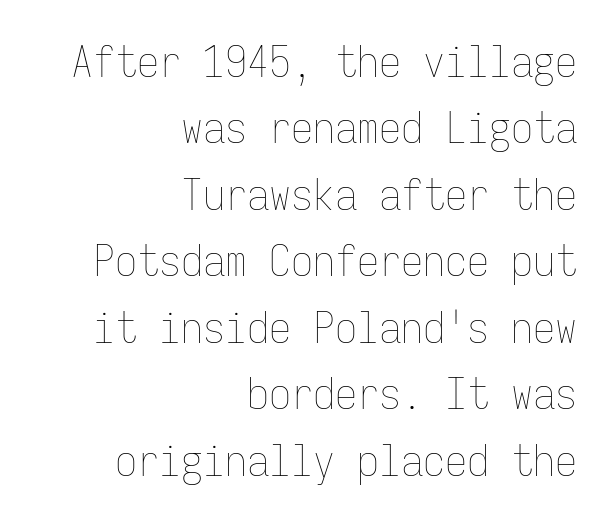
A typesetter would call this leading conventional body-copy spacing. The paragraph shown leans on its right margin. No chunkiness to these letters — they're not bold. Only glyphs here, with clear space below each row. This is the regular roman posture of the typeface. A typesetter would call this monospace, since all characters share one set width.
